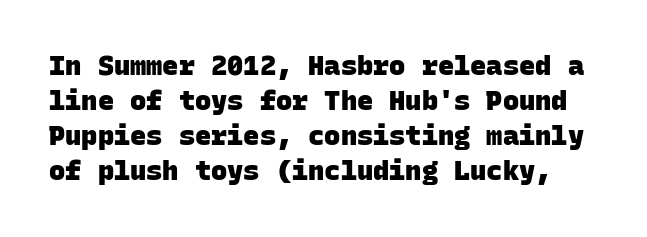
Q: Is the text bold? A: Yes.
Q: Is the text underlined? A: No.
Q: Is the spacing between letters normal or unusually wide? A: Normal.
Q: Is the spacing between lines tight, normal or loose? A: Normal.
